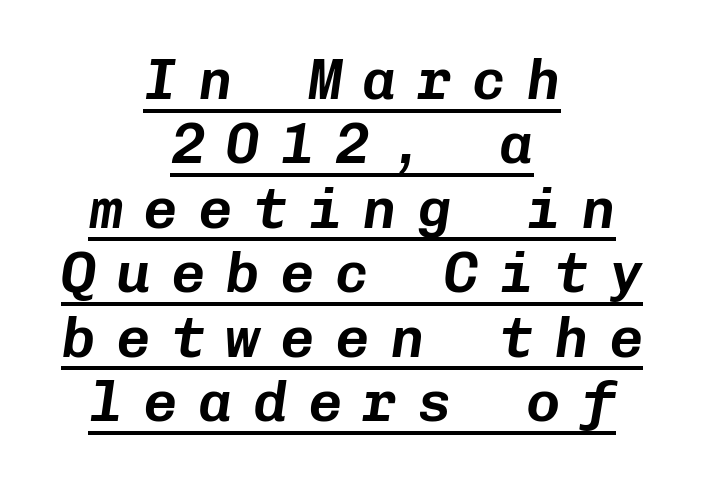
Very little white space separates one row of letters from the next. Beneath each row of characters lies a ruled line. Typeset on center — no edge is straight. Looks like terminal output: every glyph gets an equal slot.
